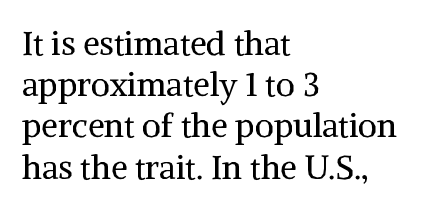
The lines in this sample share a left origin and differ only in where they stop. Type style note: has serifs. A typesetter would call this leading conventional body-copy spacing. The passage shown has conventional tracking throughout. Underline: absent. This sample has the flowing, uneven cadence of proportional lettering.
